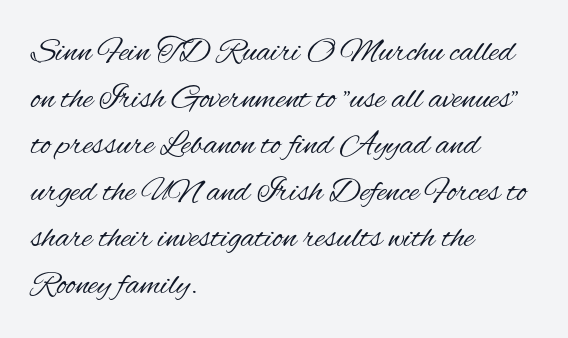
The image shows 34 px regular-weight, condensed sans-serif type; set left-aligned, normal line spacing (1.37x), normal letter spacing, not underlined; medium stroke contrast and a small x-height.
